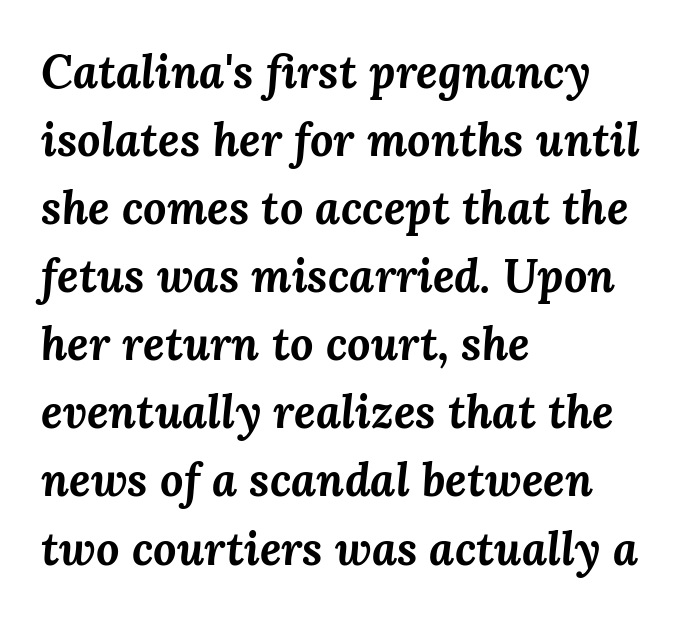
Q: Is the text bold? A: Yes.
Q: Is the text italic (slanted)? A: Yes, it leans right by about 3 degrees.
Q: Is the text underlined? A: No.
Q: How is the paragraph aligned? A: Left-aligned.
Q: Is the spacing between letters normal or unusually wide? A: Normal.
Q: Is the spacing between lines tight, normal or loose? A: Normal.
Q: Width (condensed, normal, or wide)? A: Normal.
Q: Stroke contrast? A: Medium.
Q: x-height? A: Medium.
Q: Monospaced? A: No.
